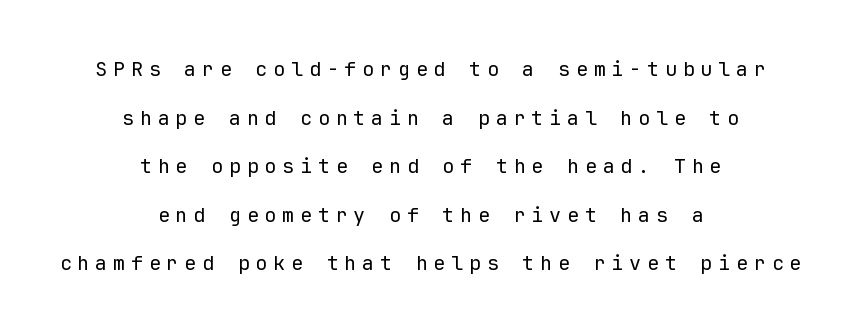
{"italic": "no", "bold": "no", "underline": "no", "align": "center", "line_spacing": "loose", "line_spacing_ratio": 2.43, "letter_spacing": "wide", "letter_spacing_em": 0.29, "glyph_px": 20}
